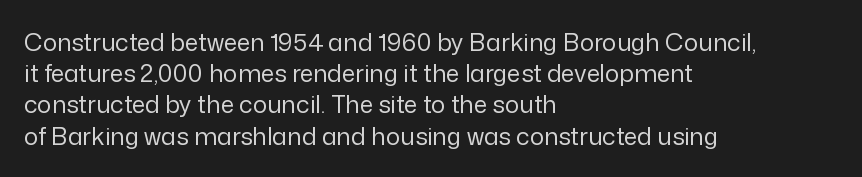
The image shows 24 px text type, upright; set left-aligned, normal line spacing (1.3x), normal letter spacing, not underlined.
